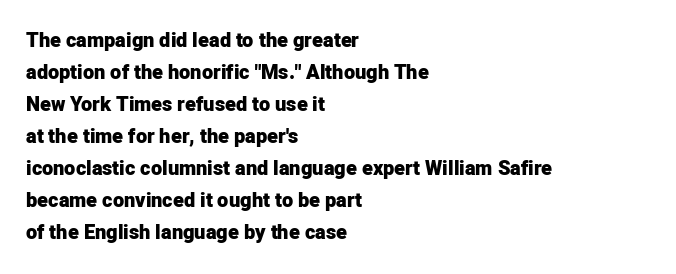
The passage shown is emphatically bold. Clear beneath every line of the passage. Characters remain perfectly vertical along every line. These lines sit exactly where default settings would place them. The horizontal fit of the characters is conventional and even. Each line starts at the same left margin while the right side varies.
